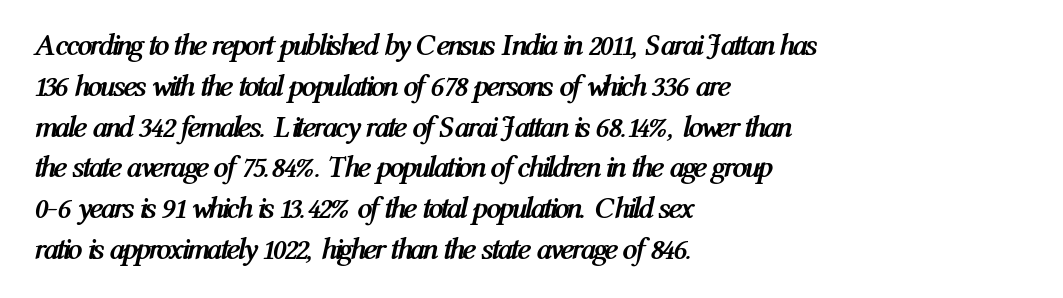
The image shows 30 px semibold, condensed type, italic (leaning right); set left-aligned, normal line spacing (1.36x), normal letter spacing, not underlined; medium stroke contrast and a medium x-height.
